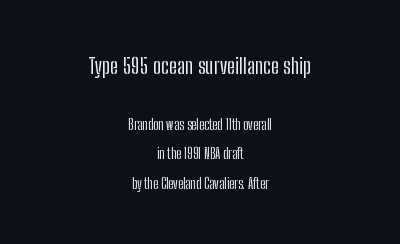
Style check: upright. A great deal of white space separates one row of letters from the next. Only glyphs here, with clear space below each row. Of the two passages, the one on top uses the larger point size. Short and long lines alike share a common midpoint. What stands out about the letter spacing? Nothing — it is the standard amount.
